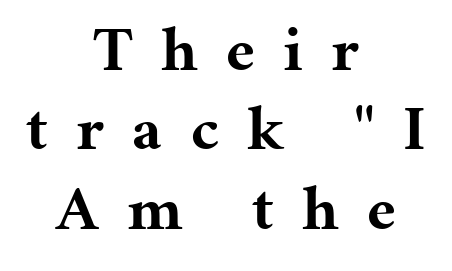
Are there feet on the stems? There are — it's a serif. These lines are centered, leaving both edges ragged. The gap between lines stays unmarked. The letters stand straight up with perfectly vertical stems. Varying glyph widths throughout — classic text-font behaviour.
